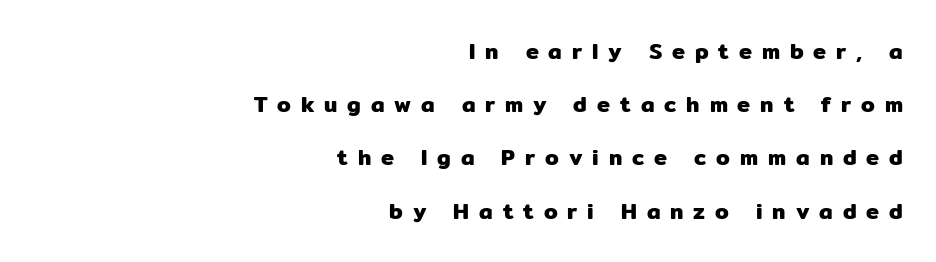
{"italic": "no", "underline": "no", "align": "right", "line_spacing": "loose", "line_spacing_ratio": 2.42, "letter_spacing": "wide", "letter_spacing_em": 0.45, "glyph_px": 22}
